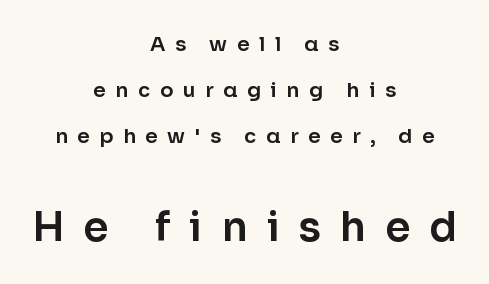
{"serif": "no", "italic": "no", "width": "normal", "stroke_contrast": "low", "x_height": "medium", "monospaced": "no", "underline": "no", "align": "center", "line_spacing": "loose", "line_spacing_ratio": 2.31, "letter_spacing": "wide", "letter_spacing_em": 0.48, "larger_block": "second", "size_ratio": 2.0, "glyph_px": 40}
